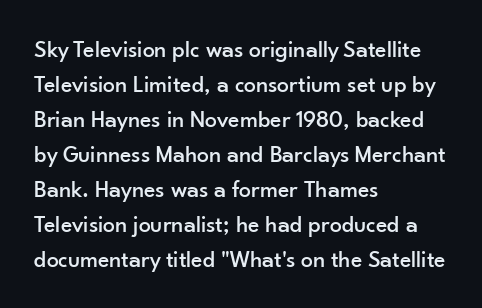
Style check: upright. The designer left line spacing at the default. Casual observation: everything's shoved over to the left. Tracking here is standard; glyphs follow each other at the usual distance. The foot of each line stays bare and open.
